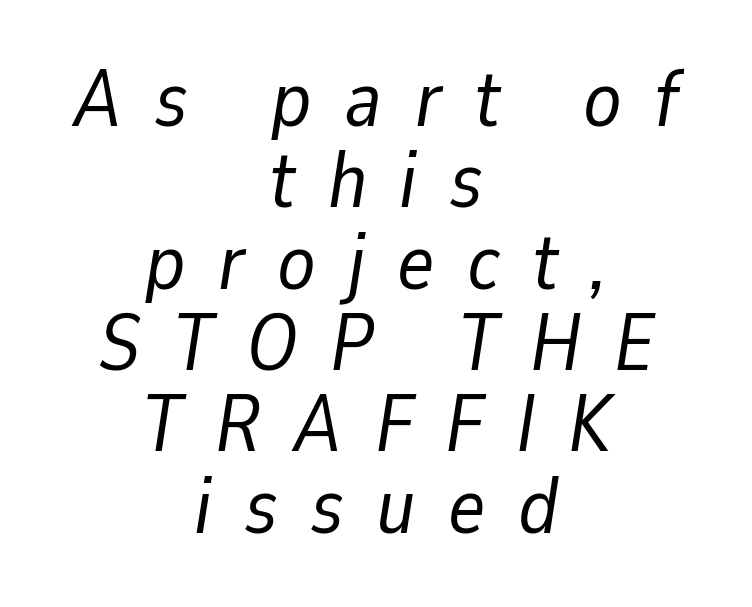
Q: Is the text bold? A: No.
Q: Is the text italic (slanted)? A: Yes, it leans right by about 9 degrees.
Q: Is the text underlined? A: No.
Q: How is the paragraph aligned? A: Centered.
Q: Is the spacing between letters normal or unusually wide? A: Unusually wide.
Q: Is the spacing between lines tight, normal or loose? A: Tight.
Q: Width (condensed, normal, or wide)? A: Normal.
Q: Stroke contrast? A: Low.
Q: x-height? A: Medium.
Q: Monospaced? A: No.
